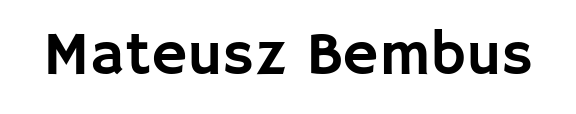
The image shows 62 px sans-serif type, upright; set normal letter spacing, not underlined; low stroke contrast and a large x-height.
